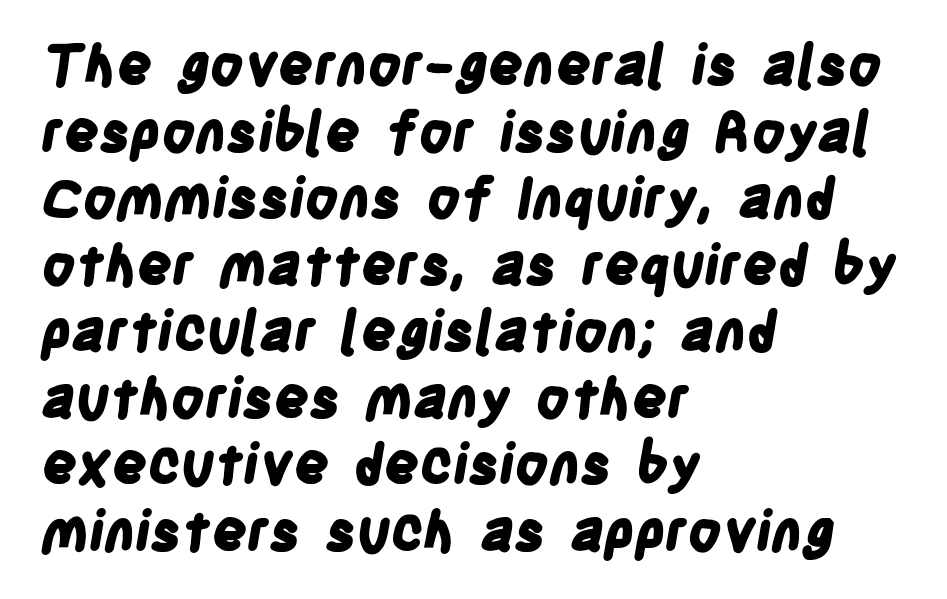
{"serif": "no", "bold": "yes", "weight": "bold", "width": "condensed", "stroke_contrast": "low", "x_height": "large", "monospaced": "no", "underline": "no", "align": "left", "line_spacing_ratio": 1.21, "letter_spacing": "normal", "letter_spacing_em": 0.0, "glyph_px": 55}
